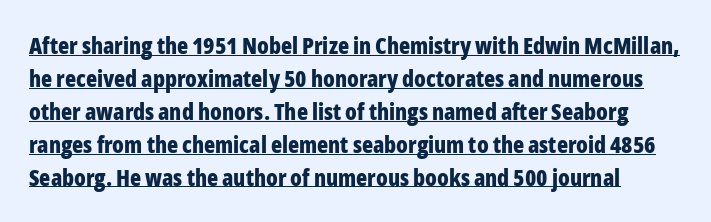
The image shows 23 px bold type, upright; set normal line spacing (1.43x), normal letter spacing, underlined.
